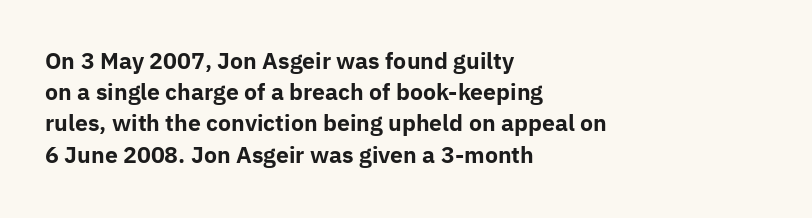
In CSS terms this would be text-align: left. Baseline-to-baseline distance is the conventional proportion of letter height. Notice how the stems are strictly vertical — no italics here. The space beneath each line is pristine and unruled. Spacing between characters is what you'd get straight out of the box. The passage shown is emphatically bold.
